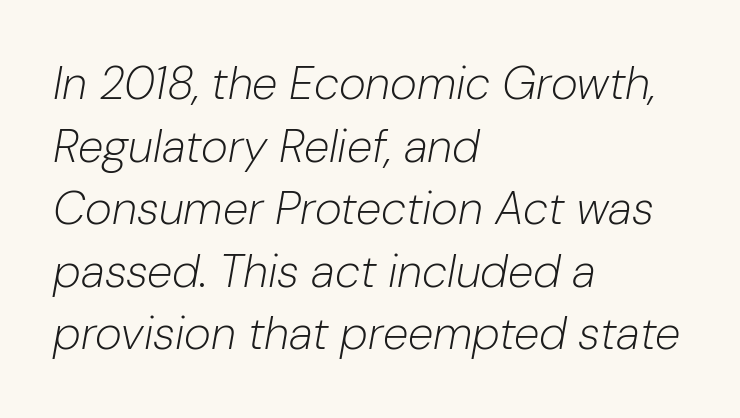
The image shows 46 px light type, italic (leaning right); set left-aligned, normal line spacing (1.36x), normal letter spacing, not underlined; low stroke contrast and a medium x-height.
